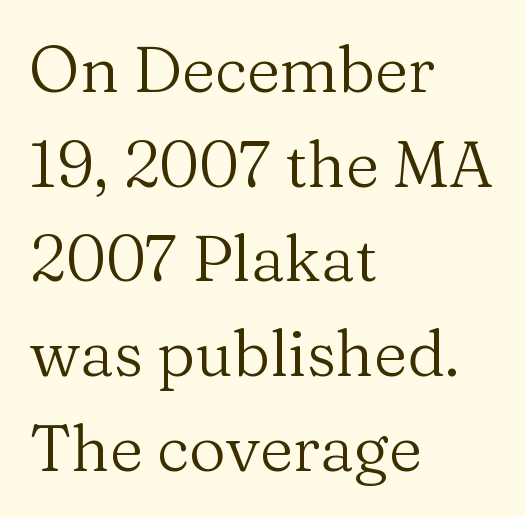
The image shows 64 px regular-weight serif type, upright; set left-aligned, normal line spacing (1.48x), normal letter spacing, not underlined; medium stroke contrast and a medium x-height.
